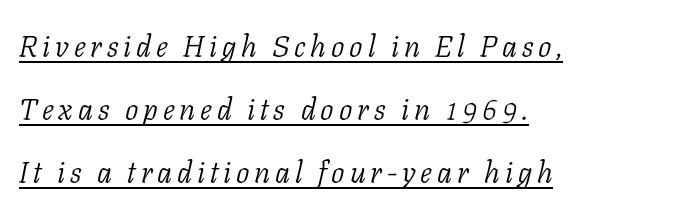
The image shows 30 px light serif type, italic (leaning right); set left-aligned, loose line spacing (2.1x), underlined; low stroke contrast and a medium x-height.
